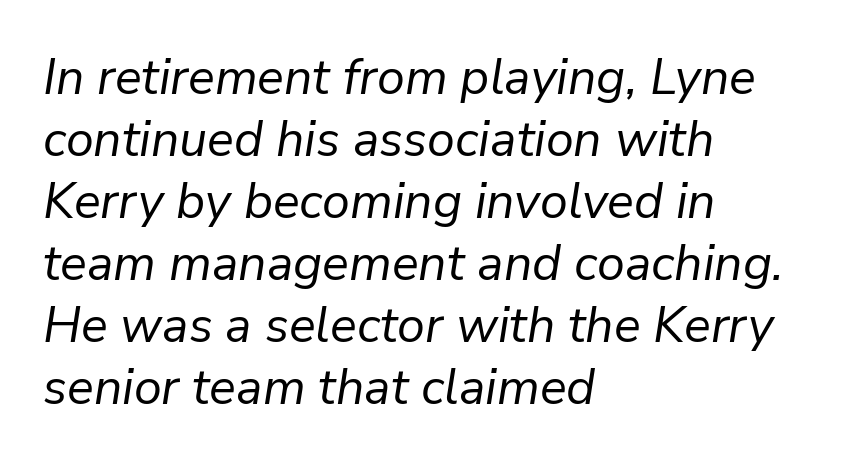
Short note: letters normally spaced. Slanted lettering throughout. This sample has the flowing, uneven cadence of proportional lettering. The ragged edge is on the right, which tells us the setting is flush left. The space directly below the letters is spotless.
